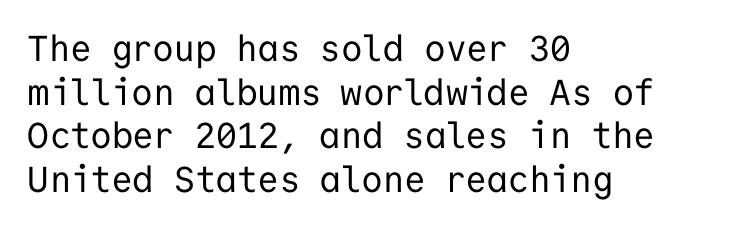
Q: Is the text bold? A: No.
Q: Is the text italic (slanted)? A: No, it is upright.
Q: Is the typeface a serif or a sans-serif typeface? A: Sans-serif.
Q: Is the text underlined? A: No.
Q: How is the paragraph aligned? A: Left-aligned.
Q: Is the spacing between letters normal or unusually wide? A: Normal.
Q: Width (condensed, normal, or wide)? A: Normal.
Q: Stroke contrast? A: Low.
Q: x-height? A: Medium.
Q: Monospaced? A: Yes.
